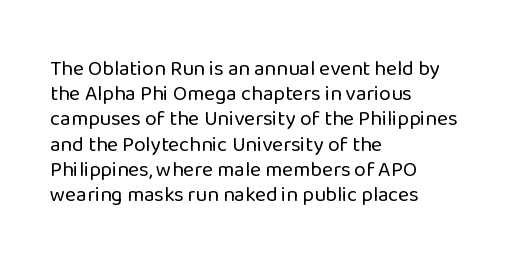
Q: Is the text bold? A: No.
Q: Is the text italic (slanted)? A: No, it is upright.
Q: Is the text underlined? A: No.
Q: How is the paragraph aligned? A: Left-aligned.
Q: Is the spacing between letters normal or unusually wide? A: Normal.
